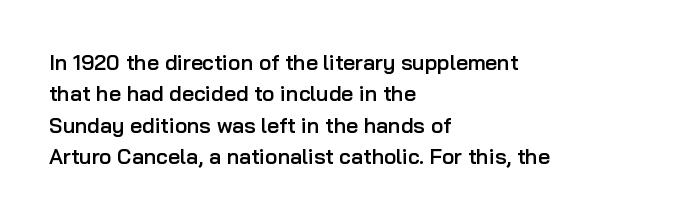
The glyphs have the mass of a demibold cut, below bold. The compositor pushed each line to the left boundary. The passage shown is not underscored anywhere. Caption: standard tracking, unaltered. Reading down the column, the eye jumps a familiar distance to each next line. The axis of the letterforms is exactly vertical.
